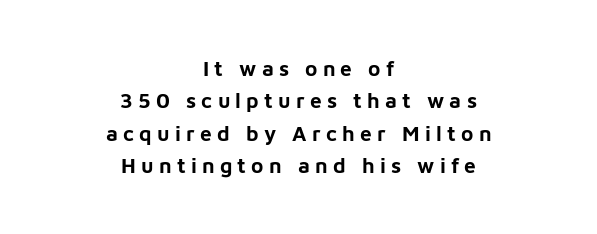
The image shows 21 px bold type, upright; set centered, normal line spacing (1.54x), unusually wide letter spacing (+0.25 em), not underlined.
